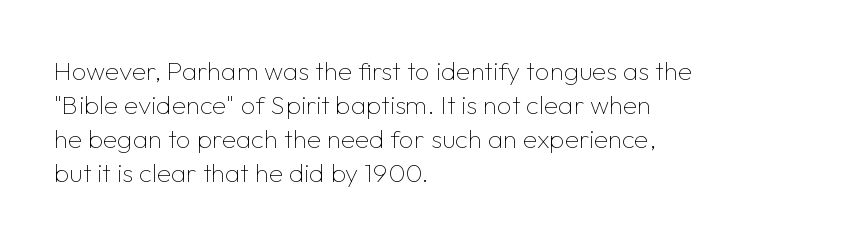
Descenders are the only things crossing below the line. All the whitespace from short lines collects on the right. Characters remain perfectly vertical along every line. The letters sit at their default tracking, neither squeezed nor spread.
